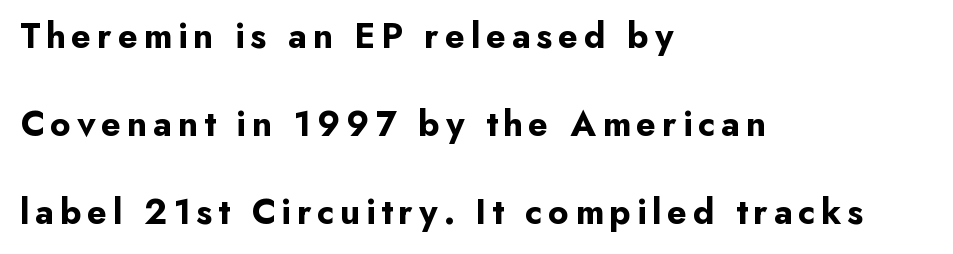
{"serif": "no", "italic": "no", "bold": "yes", "weight": "bold", "width": "normal", "stroke_contrast": "low", "x_height": "small", "monospaced": "no", "underline": "no", "align": "left", "line_spacing": "loose", "line_spacing_ratio": 2.45, "glyph_px": 36}
